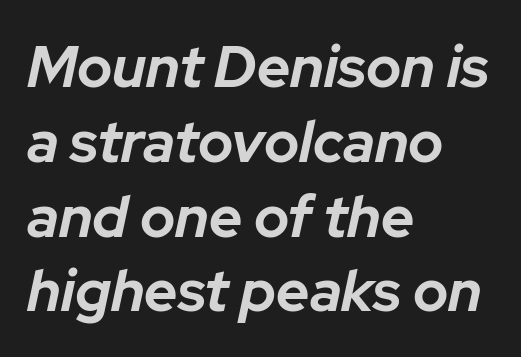
{"italic": "yes", "lean": "right", "slant_degrees": 12, "bold": "yes", "weight": "bold", "width": "normal", "stroke_contrast": "low", "x_height": "medium", "monospaced": "no", "underline": "no", "align": "left", "line_spacing": "normal", "line_spacing_ratio": 1.29, "letter_spacing": "normal", "letter_spacing_em": 0.0, "glyph_px": 58}
